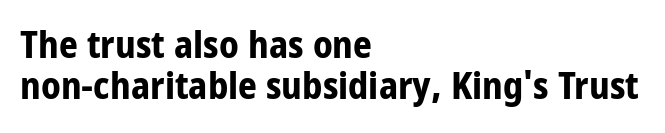
Q: Is the text bold? A: Yes.
Q: Is the text italic (slanted)? A: No, it is upright.
Q: Is the typeface a serif or a sans-serif typeface? A: Sans-serif.
Q: Is the text underlined? A: No.
Q: How is the paragraph aligned? A: Left-aligned.
Q: Is the spacing between letters normal or unusually wide? A: Normal.
Q: Is the spacing between lines tight, normal or loose? A: Tight.
Q: Width (condensed, normal, or wide)? A: Condensed.
Q: Stroke contrast? A: Low.
Q: x-height? A: Large.
Q: Monospaced? A: No.
